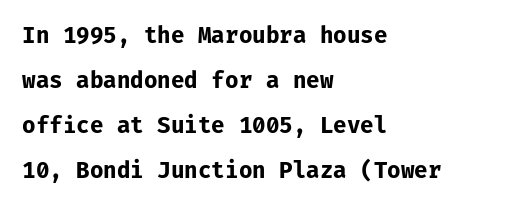
{"italic": "no", "bold": "yes", "underline": "no", "align": "left", "line_spacing": "loose", "line_spacing_ratio": 2.04, "letter_spacing": "normal", "letter_spacing_em": 0.0, "glyph_px": 22}
